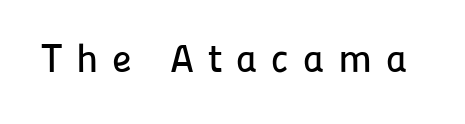
The image shows 40 px sans-serif type, upright; set unusually wide letter spacing (+0.35 em), not underlined; low stroke contrast and a medium x-height.
